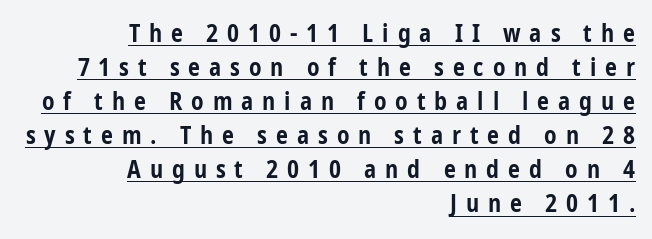
Q: Is the text bold? A: Yes.
Q: Is the text italic (slanted)? A: No, it is upright.
Q: Is the text underlined? A: Yes.
Q: How is the paragraph aligned? A: Right-aligned.
Q: Is the spacing between letters normal or unusually wide? A: Unusually wide.
Q: Is the spacing between lines tight, normal or loose? A: Normal.
